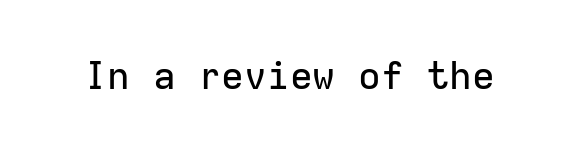
Is the letter spacing exaggerated? No — it looks like the ordinary default. Regarding serifs, this sample does without them. The area under the type is left untouched. Looks like terminal output: every glyph gets an equal slot. Style check: upright.
